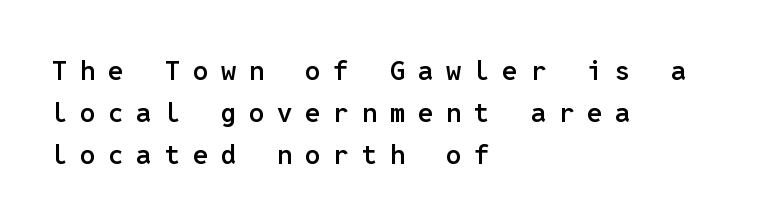
The image shows 27 px text type, upright; set left-aligned, normal line spacing (1.55x), unusually wide letter spacing (+0.48 em), not underlined.
